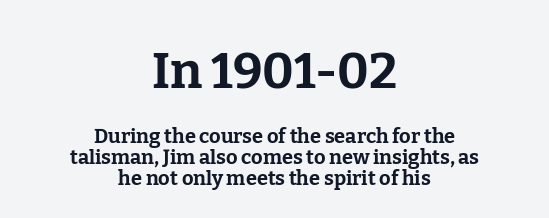
The image shows 50 px bold serif type, upright; set centered, tight line spacing (1.04x), normal letter spacing, not underlined; the first (top) block is 2.5x larger; low stroke contrast and a medium x-height.
